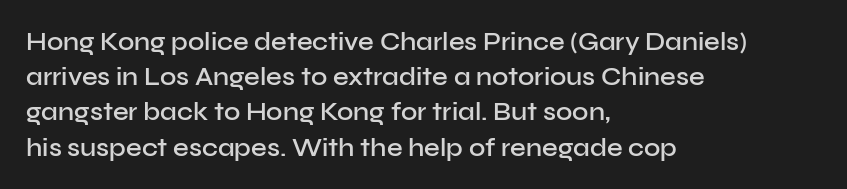
{"italic": "no", "bold": "semi", "underline": "no", "align": "left", "line_spacing": "normal", "line_spacing_ratio": 1.41, "letter_spacing": "normal", "letter_spacing_em": 0.0, "glyph_px": 25}
